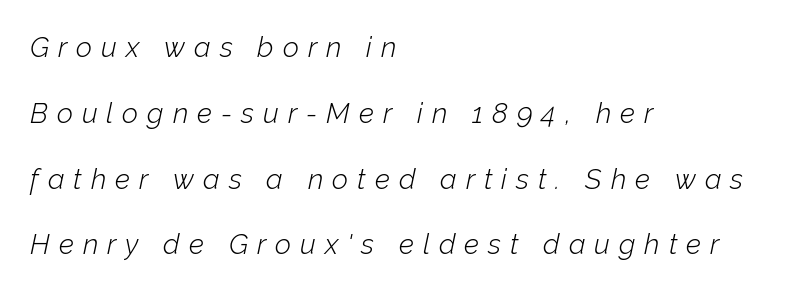
The image shows 28 px light type, italic (leaning right); set left-aligned, loose line spacing (2.35x), unusually wide letter spacing (+0.32 em), not underlined; low stroke contrast and a medium x-height.
